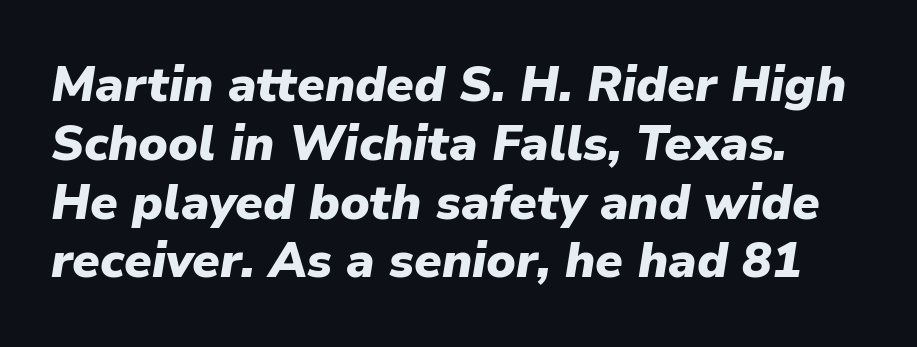
The image shows 49 px heavy type, italic (leaning right); set line spacing 1.2x, normal letter spacing, not underlined; low stroke contrast and a medium x-height.
